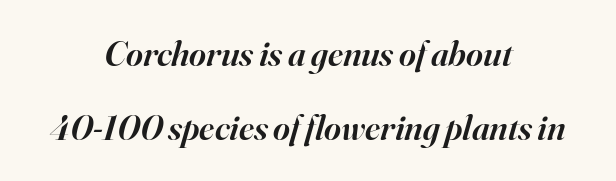
Q: Is the text bold? A: Semi-bold.
Q: Is the text italic (slanted)? A: Yes, it leans right by about 16 degrees.
Q: Is the typeface a serif or a sans-serif typeface? A: Serif.
Q: Is the text underlined? A: No.
Q: How is the paragraph aligned? A: Centered.
Q: Is the spacing between letters normal or unusually wide? A: Normal.
Q: Is the spacing between lines tight, normal or loose? A: Loose.
Q: Width (condensed, normal, or wide)? A: Normal.
Q: Stroke contrast? A: High.
Q: x-height? A: Small.
Q: Monospaced? A: No.
